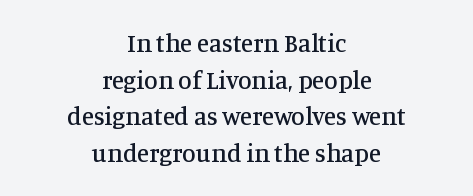
Q: Is the text italic (slanted)? A: No, it is upright.
Q: Is the text underlined? A: No.
Q: How is the paragraph aligned? A: Centered.
Q: Is the spacing between letters normal or unusually wide? A: Normal.
Q: Is the spacing between lines tight, normal or loose? A: Normal.
